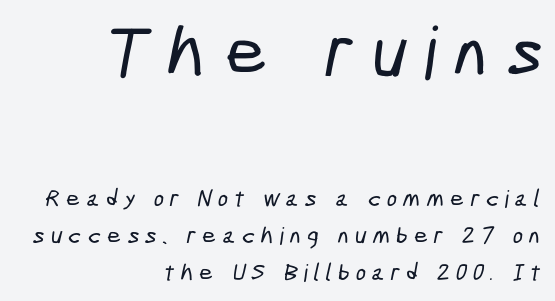
The image shows 73 px condensed sans-serif type; set right-aligned, normal line spacing (1.53x), unusually wide letter spacing (+0.26 em), not underlined; the first (top) block is 3.04x larger; low stroke contrast and a medium x-height.
